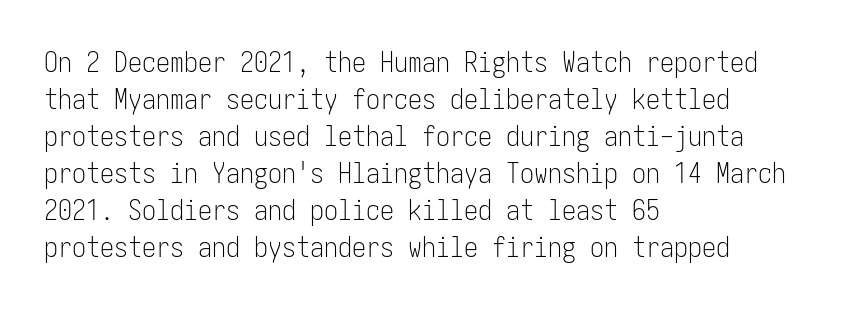
The image shows 28 px light, condensed sans-serif type, upright; set left-aligned, normal line spacing (1.32x), normal letter spacing, not underlined; low stroke contrast and a medium x-height.
